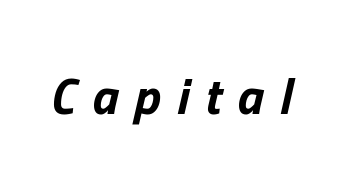
The image shows 50 px bold type, italic (leaning right); set unusually wide letter spacing (+0.32 em), not underlined; low stroke contrast and a medium x-height.
